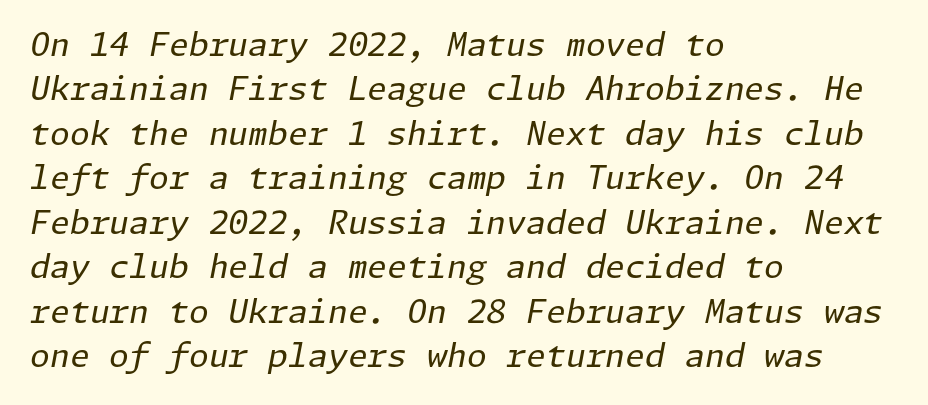
Q: Is the text bold? A: No.
Q: Is the text italic (slanted)? A: Yes, it leans right by about 11 degrees.
Q: Is the text underlined? A: No.
Q: How is the paragraph aligned? A: Left-aligned.
Q: Is the spacing between letters normal or unusually wide? A: Normal.
Q: Is the spacing between lines tight, normal or loose? A: Normal.
Q: Width (condensed, normal, or wide)? A: Normal.
Q: Stroke contrast? A: Low.
Q: x-height? A: Medium.
